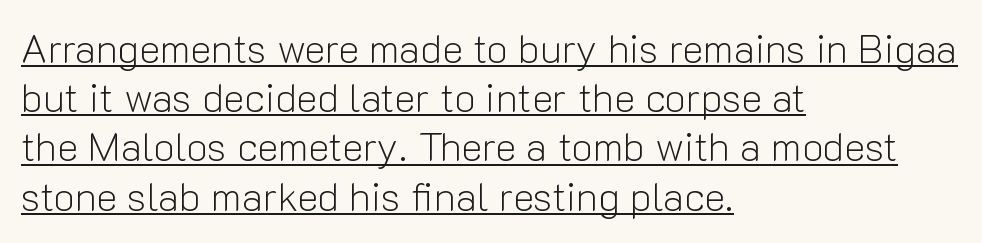
The image shows 40 px light sans-serif type, upright; set left-aligned, line spacing 1.23x, normal letter spacing, underlined; low stroke contrast and a medium x-height.
